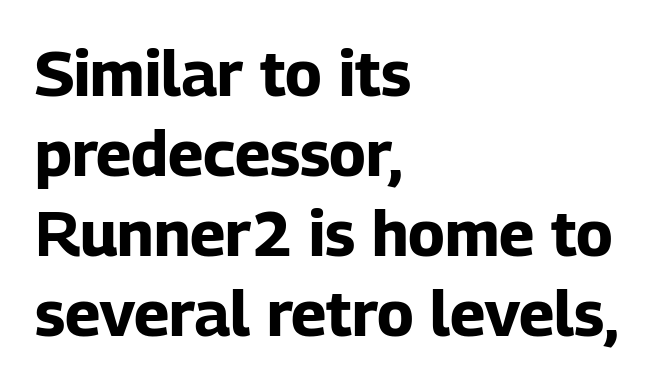
Q: Is the text bold? A: Yes.
Q: Is the text italic (slanted)? A: No, it is upright.
Q: Is the typeface a serif or a sans-serif typeface? A: Sans-serif.
Q: Is the text underlined? A: No.
Q: How is the paragraph aligned? A: Left-aligned.
Q: Is the spacing between letters normal or unusually wide? A: Normal.
Q: Is the spacing between lines tight, normal or loose? A: Normal.
Q: Width (condensed, normal, or wide)? A: Normal.
Q: Stroke contrast? A: Low.
Q: x-height? A: Medium.
Q: Monospaced? A: No.
